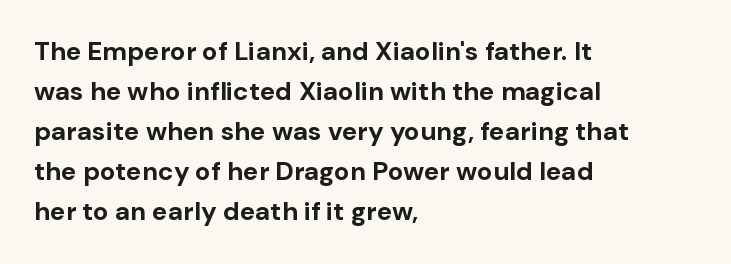
{"italic": "no", "bold": "yes", "underline": "no", "align": "left", "line_spacing": "normal", "line_spacing_ratio": 1.54, "letter_spacing": "normal", "letter_spacing_em": 0.0, "glyph_px": 26}
